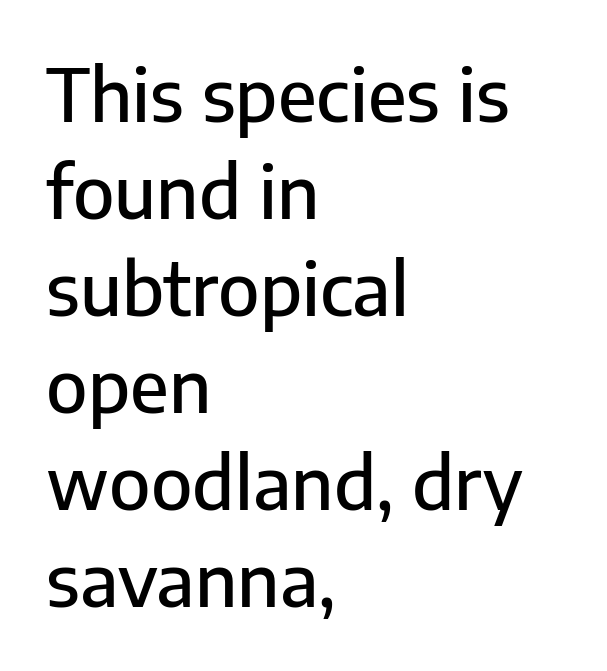
Leading matches the norm, producing a regular column. Which margin do the lines hug? The left one — the right edge is uneven. Unlike a traditional serif, this face leaves its strokes unadorned. Caption: standard tracking, unaltered. No word sits above an underline.
